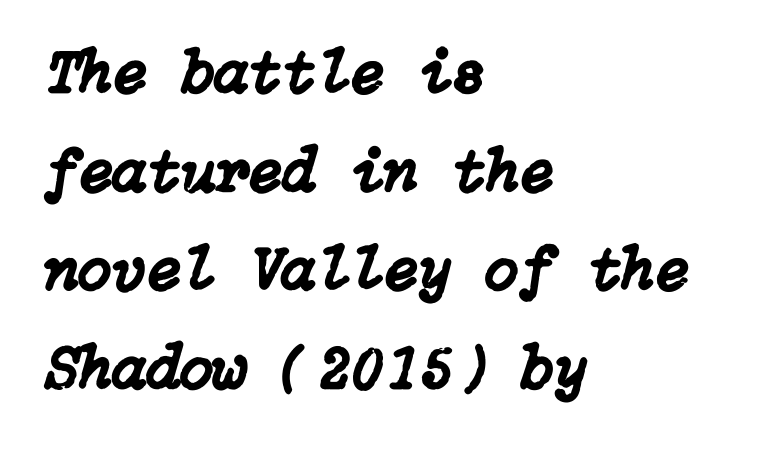
{"italic": "yes", "lean": "right", "slant_degrees": 15, "width": "normal", "stroke_contrast": "low", "x_height": "medium", "underline": "no", "align": "left", "line_spacing": "normal", "line_spacing_ratio": 1.59, "letter_spacing": "normal", "letter_spacing_em": 0.0, "glyph_px": 62}
